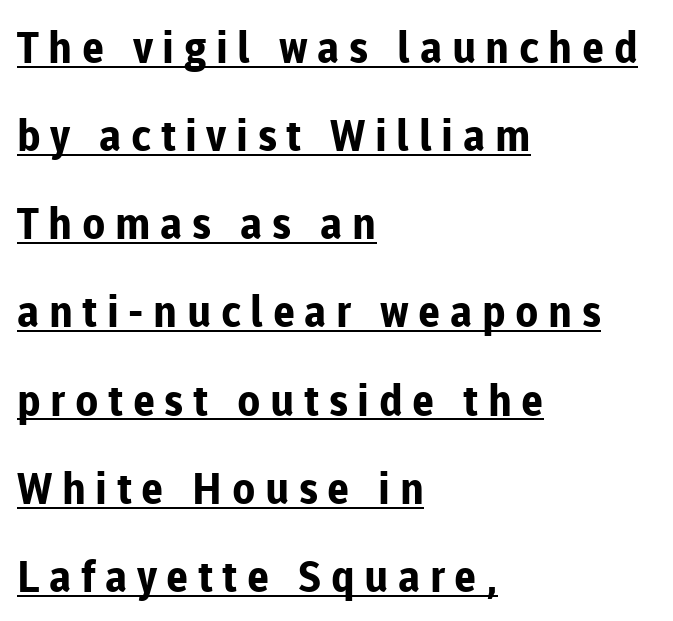
The image shows 43 px bold sans-serif type, upright; set left-aligned, loose line spacing (2.05x), unusually wide letter spacing (+0.22 em), underlined; low stroke contrast and a medium x-height.
